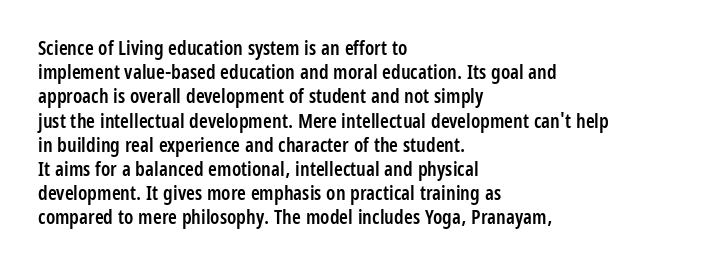
Q: Is the text bold? A: Semi-bold.
Q: Is the text italic (slanted)? A: No, it is upright.
Q: Is the text underlined? A: No.
Q: How is the paragraph aligned? A: Left-aligned.
Q: Is the spacing between letters normal or unusually wide? A: Normal.
